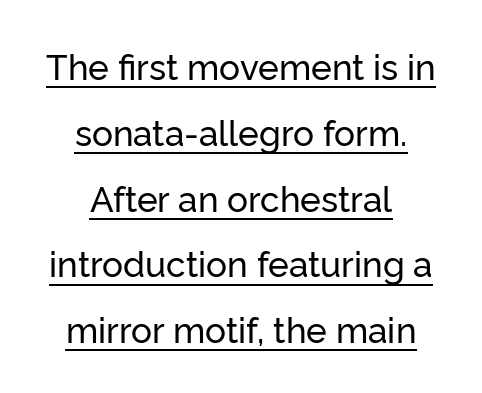
Q: Is the text italic (slanted)? A: No, it is upright.
Q: Is the typeface a serif or a sans-serif typeface? A: Sans-serif.
Q: Is the text underlined? A: Yes.
Q: How is the paragraph aligned? A: Centered.
Q: Is the spacing between letters normal or unusually wide? A: Normal.
Q: Width (condensed, normal, or wide)? A: Normal.
Q: Stroke contrast? A: Low.
Q: x-height? A: Medium.
Q: Monospaced? A: No.
